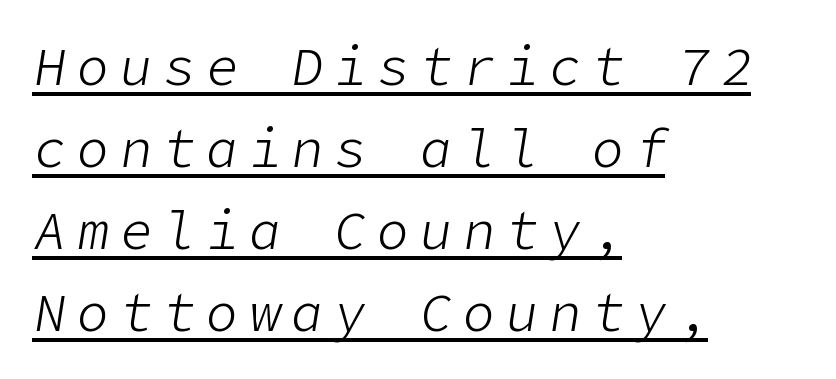
Q: Is the text bold? A: No.
Q: Is the text italic (slanted)? A: Yes, it leans right by about 9 degrees.
Q: Is the text underlined? A: Yes.
Q: How is the paragraph aligned? A: Left-aligned.
Q: Is the spacing between letters normal or unusually wide? A: Unusually wide.
Q: Is the spacing between lines tight, normal or loose? A: Normal.
Q: Width (condensed, normal, or wide)? A: Normal.
Q: Stroke contrast? A: Low.
Q: x-height? A: Medium.
